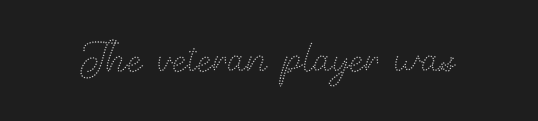
{"bold": "no", "weight": "thin", "width": "normal", "stroke_contrast": "medium", "x_height": "small", "monospaced": "no", "underline": "no", "letter_spacing": "normal", "letter_spacing_em": 0.0, "glyph_px": 56}
